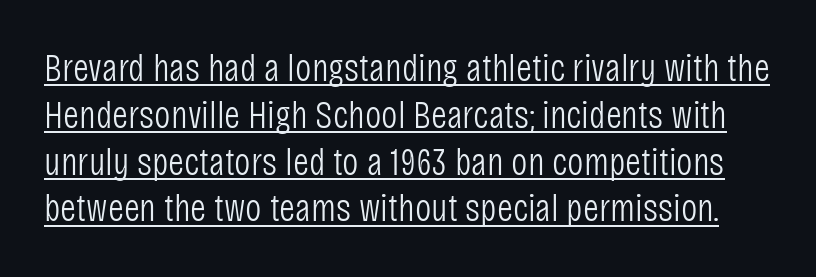
Italic? Not at all — the glyphs are vertical. Students, note that the glyphs here touch the page at normal intervals. Is this a fixed-width face? No — the glyphs have proportional, varying widths. Somebody hit Ctrl+U on this one — the words are underlined. Nothing sits at the stroke ends, so this counts as sans-serif. No heavy texture on the line: the type isn't bold.
